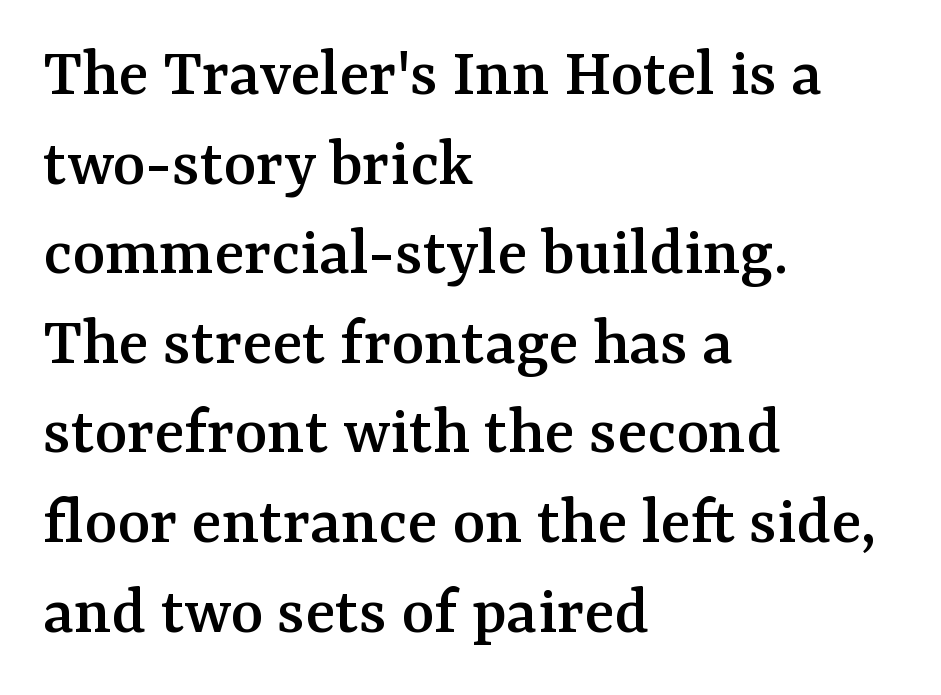
The image shows 70 px serif type, upright; set left-aligned, normal line spacing (1.28x), normal letter spacing, not underlined; medium stroke contrast and a medium x-height.
